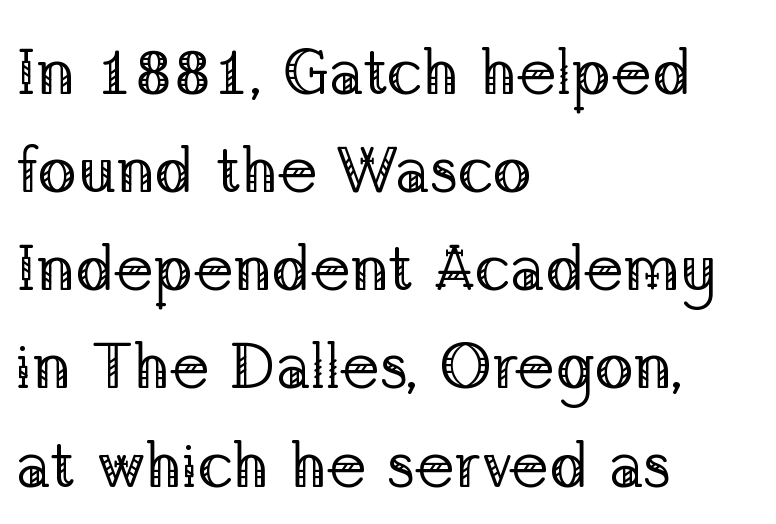
{"serif": "yes", "italic": "no", "bold": "no", "weight": "regular", "width": "normal", "stroke_contrast": "low", "x_height": "medium", "monospaced": "no", "underline": "no", "align": "left", "line_spacing": "normal", "line_spacing_ratio": 1.51, "letter_spacing": "normal", "letter_spacing_em": 0.0, "glyph_px": 65}
